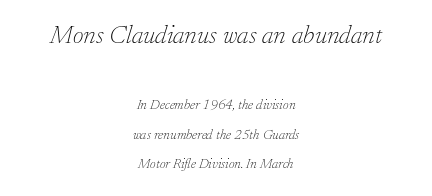
The image shows 26 px text type, italic (leaning right); set centered, loose line spacing (2.1x), normal letter spacing, not underlined; the first (top) block is 1.86x larger.
